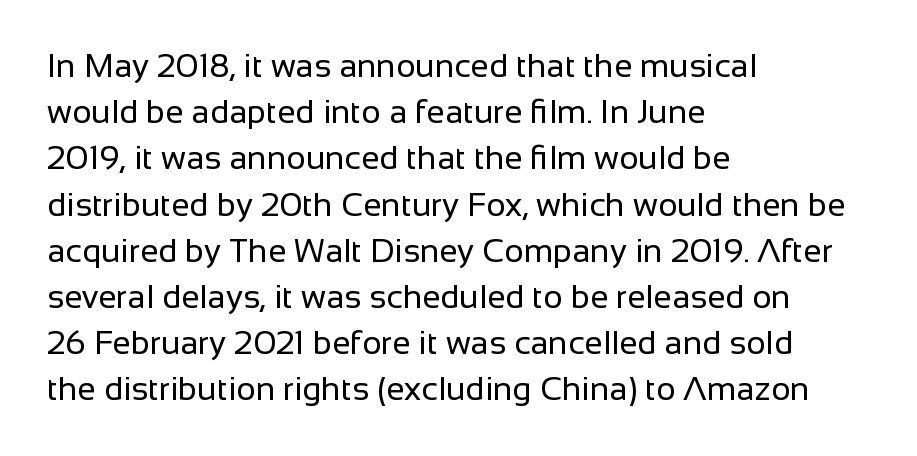
Q: Is the text bold? A: No.
Q: Is the text italic (slanted)? A: No, it is upright.
Q: Is the typeface a serif or a sans-serif typeface? A: Sans-serif.
Q: Is the text underlined? A: No.
Q: How is the paragraph aligned? A: Left-aligned.
Q: Is the spacing between letters normal or unusually wide? A: Normal.
Q: Is the spacing between lines tight, normal or loose? A: Normal.
Q: Width (condensed, normal, or wide)? A: Normal.
Q: Stroke contrast? A: Low.
Q: x-height? A: Medium.
Q: Monospaced? A: No.
